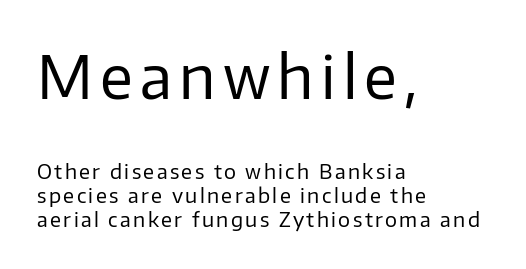
{"serif": "no", "italic": "no", "bold": "no", "weight": "regular", "width": "normal", "stroke_contrast": "low", "x_height": "medium", "monospaced": "no", "underline": "no", "align": "left", "line_spacing_ratio": 1.21, "larger_block": "first", "size_ratio": 3.0, "glyph_px": 60}
